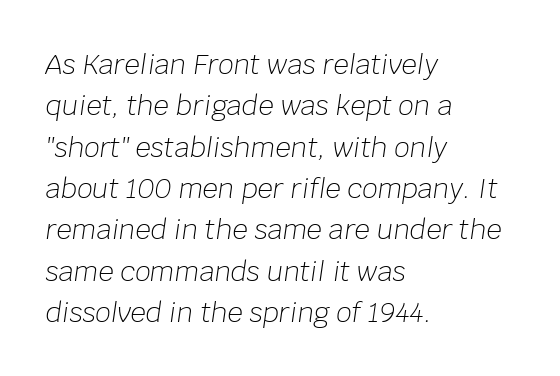
{"italic": "yes", "lean": "right", "slant_degrees": 8, "bold": "no", "underline": "no", "align": "left", "line_spacing": "normal", "line_spacing_ratio": 1.53, "letter_spacing": "normal", "letter_spacing_em": 0.0, "glyph_px": 27}
